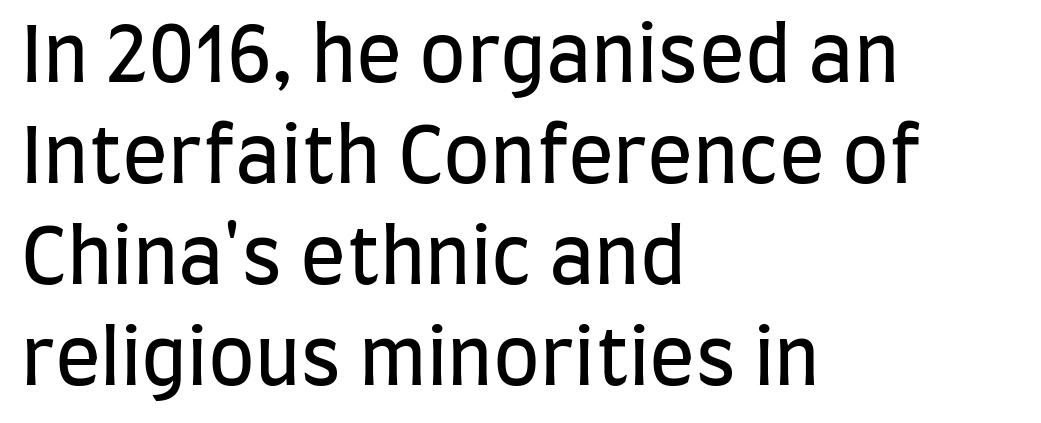
The rag falls on the right side of this text block. The face used here is rendered with its standard letterfit. Vertically, the passage feels balanced, rows spaced as you'd expect. Anything drawn beneath the words? Only blank space.
